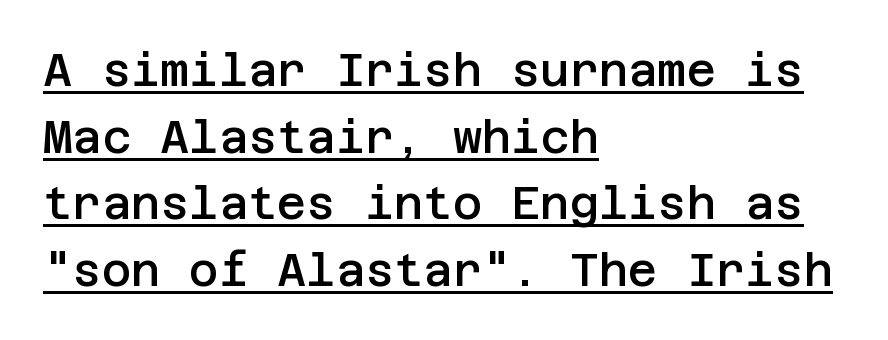
Q: Is the text bold? A: Semi-bold.
Q: Is the text italic (slanted)? A: No, it is upright.
Q: Is the typeface a serif or a sans-serif typeface? A: Sans-serif.
Q: Is the text underlined? A: Yes.
Q: How is the paragraph aligned? A: Left-aligned.
Q: Is the spacing between letters normal or unusually wide? A: Normal.
Q: Is the spacing between lines tight, normal or loose? A: Normal.
Q: Width (condensed, normal, or wide)? A: Normal.
Q: Stroke contrast? A: Low.
Q: x-height? A: Large.
